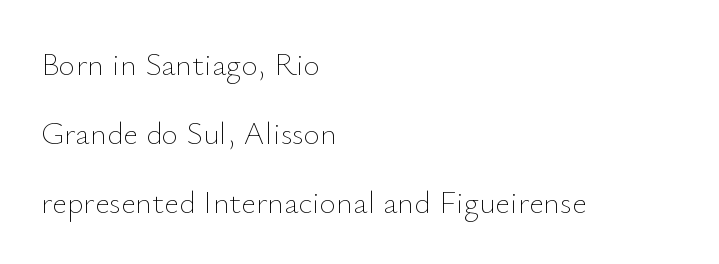
{"italic": "no", "bold": "no", "weight": "thin", "width": "normal", "stroke_contrast": "low", "x_height": "small", "monospaced": "no", "underline": "no", "align": "left", "line_spacing": "loose", "line_spacing_ratio": 2.15, "letter_spacing": "normal", "letter_spacing_em": 0.0, "glyph_px": 32}
